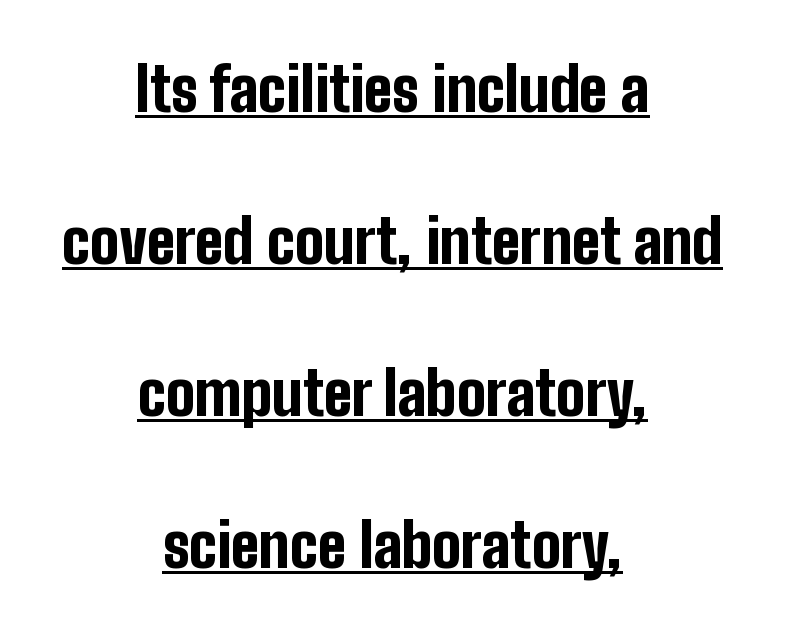
The image shows 61 px bold, condensed sans-serif type, upright; set centered, loose line spacing (2.49x), normal letter spacing, underlined; low stroke contrast and a medium x-height.
